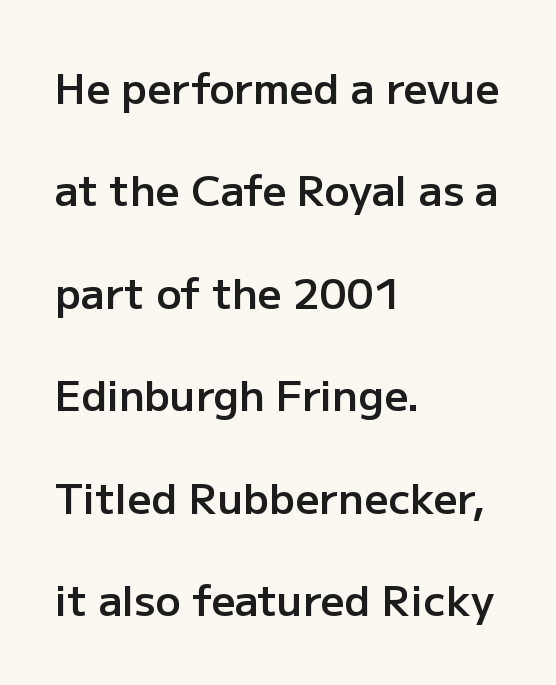
{"serif": "no", "italic": "no", "bold": "semi", "weight": "semibold", "width": "normal", "stroke_contrast": "low", "x_height": "medium", "monospaced": "no", "underline": "no", "align": "left", "line_spacing": "loose", "line_spacing_ratio": 2.44, "letter_spacing": "normal", "letter_spacing_em": 0.0, "glyph_px": 42}
